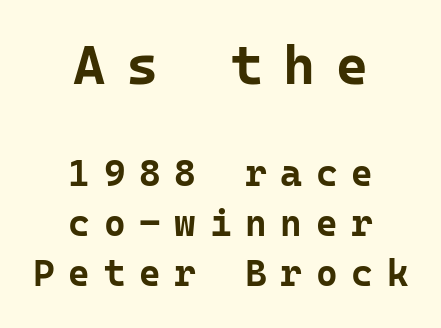
The image shows 55 px bold sans-serif type, upright, monospaced; set centered, normal line spacing (1.36x), unusually wide letter spacing (+0.37 em), not underlined; the first (top) block is 1.49x larger; low stroke contrast and a medium x-height.
